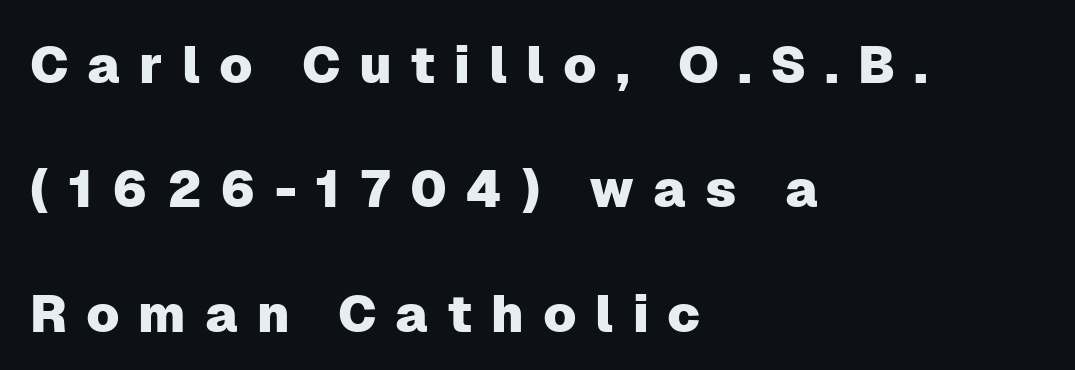
Q: Is the text italic (slanted)? A: No, it is upright.
Q: Is the typeface a serif or a sans-serif typeface? A: Sans-serif.
Q: Is the text underlined? A: No.
Q: How is the paragraph aligned? A: Left-aligned.
Q: Is the spacing between letters normal or unusually wide? A: Unusually wide.
Q: Is the spacing between lines tight, normal or loose? A: Loose.
Q: Width (condensed, normal, or wide)? A: Normal.
Q: Stroke contrast? A: Low.
Q: x-height? A: Medium.
Q: Monospaced? A: No.
